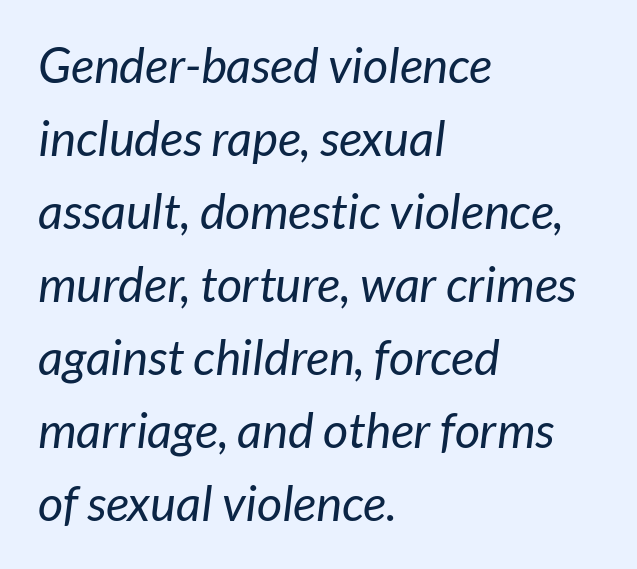
{"serif": "no", "bold": "no", "weight": "regular", "width": "normal", "stroke_contrast": "low", "x_height": "medium", "monospaced": "no", "underline": "no", "align": "left", "line_spacing": "normal", "line_spacing_ratio": 1.49, "letter_spacing": "normal", "letter_spacing_em": 0.0, "glyph_px": 49}
